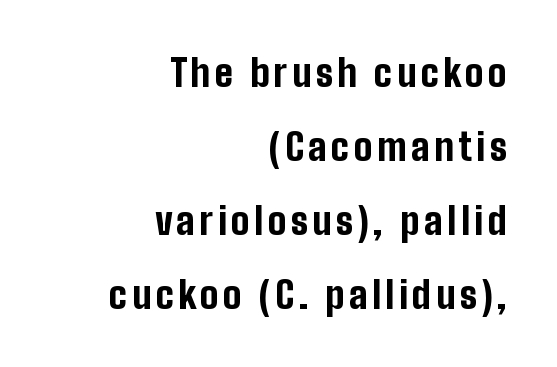
A great deal of white space separates one row of letters from the next. The text block is weighted toward the right margin, trailing off unevenly leftward. A typesetter would call this proportional, since set widths differ per character. The lettering holds an erect, upright posture throughout. Regarding serifs, this sample does without them.
